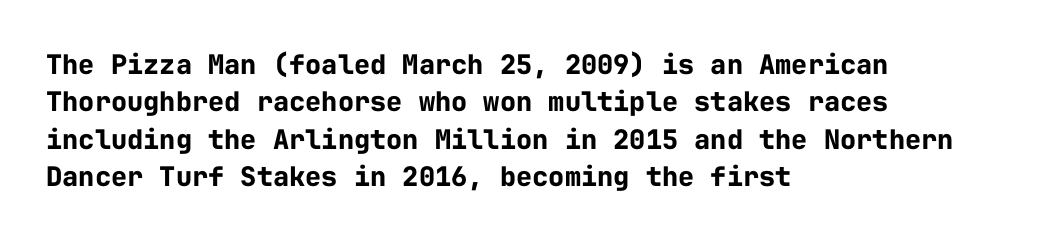
{"italic": "no", "bold": "yes", "underline": "no", "align": "left", "line_spacing": "normal", "line_spacing_ratio": 1.38, "letter_spacing": "normal", "letter_spacing_em": 0.0, "glyph_px": 27}
